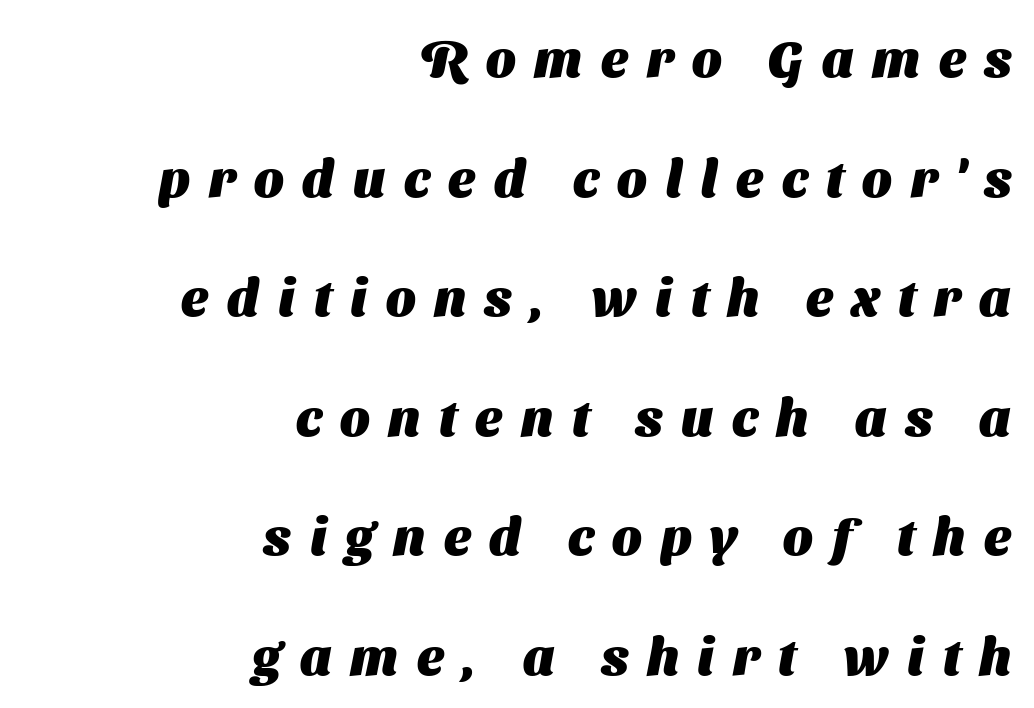
{"serif": "no", "bold": "yes", "weight": "heavy", "width": "normal", "stroke_contrast": "medium", "x_height": "medium", "monospaced": "no", "underline": "no", "align": "right", "line_spacing": "loose", "line_spacing_ratio": 2.3, "letter_spacing": "wide", "letter_spacing_em": 0.36, "glyph_px": 52}
